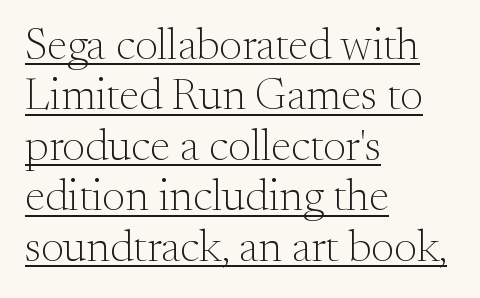
Q: Is the text bold? A: No.
Q: Is the text italic (slanted)? A: No, it is upright.
Q: Is the typeface a serif or a sans-serif typeface? A: Serif.
Q: Is the text underlined? A: Yes.
Q: How is the paragraph aligned? A: Left-aligned.
Q: Is the spacing between letters normal or unusually wide? A: Normal.
Q: Is the spacing between lines tight, normal or loose? A: Tight.
Q: Width (condensed, normal, or wide)? A: Normal.
Q: Stroke contrast? A: Medium.
Q: x-height? A: Small.
Q: Monospaced? A: No.
